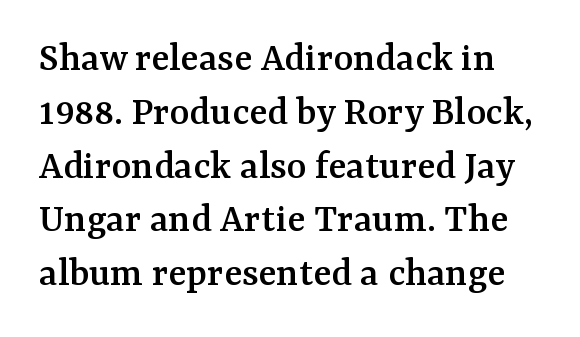
Varying glyph widths throughout — classic text-font behaviour. Vertical spacing — default. The typography opts for an upright posture over an oblique one. Inter-character spacing is left at the font's built-in metrics.
